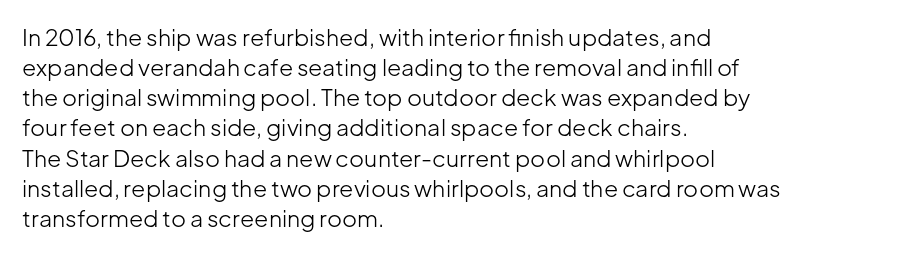
Q: Is the text bold? A: No.
Q: Is the text italic (slanted)? A: No, it is upright.
Q: Is the text underlined? A: No.
Q: How is the paragraph aligned? A: Left-aligned.
Q: Is the spacing between letters normal or unusually wide? A: Normal.
Q: Is the spacing between lines tight, normal or loose? A: Normal.
